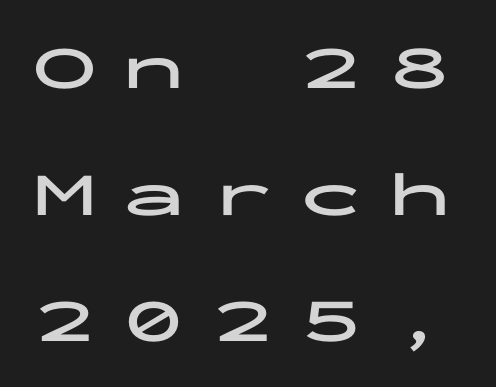
{"serif": "no", "italic": "no", "bold": "yes", "weight": "bold", "width": "wide", "stroke_contrast": "low", "x_height": "medium", "monospaced": "yes", "underline": "no", "line_spacing": "loose", "line_spacing_ratio": 2.01, "letter_spacing": "wide", "letter_spacing_em": 0.41, "glyph_px": 63}
